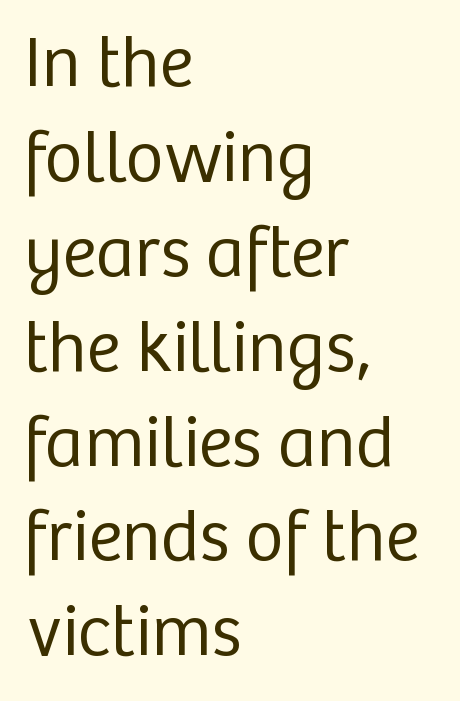
Q: Is the text bold? A: No.
Q: Is the text italic (slanted)? A: No, it is upright.
Q: Is the typeface a serif or a sans-serif typeface? A: Sans-serif.
Q: Is the text underlined? A: No.
Q: How is the paragraph aligned? A: Left-aligned.
Q: Is the spacing between letters normal or unusually wide? A: Normal.
Q: Is the spacing between lines tight, normal or loose? A: Normal.
Q: Width (condensed, normal, or wide)? A: Normal.
Q: Stroke contrast? A: Low.
Q: x-height? A: Medium.
Q: Monospaced? A: No.
